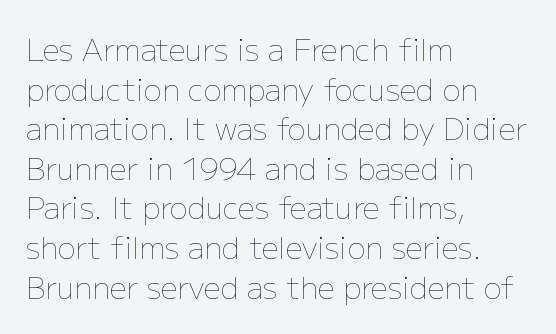
{"italic": "no", "bold": "no", "weight": "thin", "width": "normal", "stroke_contrast": "low", "x_height": "medium", "monospaced": "no", "underline": "no", "align": "left", "line_spacing": "normal", "line_spacing_ratio": 1.32, "letter_spacing": "normal", "letter_spacing_em": 0.0, "glyph_px": 30}
